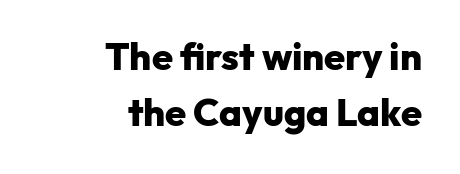
Q: Is the text bold? A: Yes.
Q: Is the text italic (slanted)? A: No, it is upright.
Q: Is the typeface a serif or a sans-serif typeface? A: Sans-serif.
Q: Is the text underlined? A: No.
Q: How is the paragraph aligned? A: Right-aligned.
Q: Is the spacing between letters normal or unusually wide? A: Normal.
Q: Is the spacing between lines tight, normal or loose? A: Normal.
Q: Width (condensed, normal, or wide)? A: Normal.
Q: Stroke contrast? A: Low.
Q: x-height? A: Medium.
Q: Monospaced? A: No.
